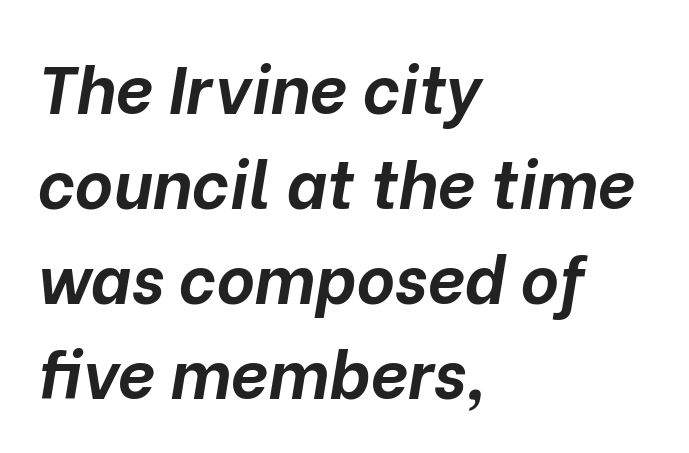
Caption: multi-line text, flush left, ragged right. Note the varied advance widths — an 'i' is clearly narrower than an 'm'. Each word holds together tightly as a unit, with standard inter-letter gaps. Each new line begins a customary step beneath the previous one.
